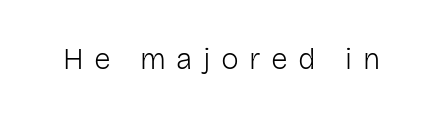
{"serif": "no", "italic": "no", "bold": "no", "weight": "light", "width": "normal", "stroke_contrast": "low", "x_height": "medium", "monospaced": "no", "underline": "no", "letter_spacing": "wide", "letter_spacing_em": 0.35, "glyph_px": 30}
